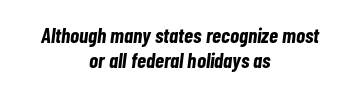
Q: Is the text bold? A: Yes.
Q: Is the text italic (slanted)? A: Yes, it leans right by about 7 degrees.
Q: Is the text underlined? A: No.
Q: How is the paragraph aligned? A: Centered.
Q: Is the spacing between letters normal or unusually wide? A: Normal.
